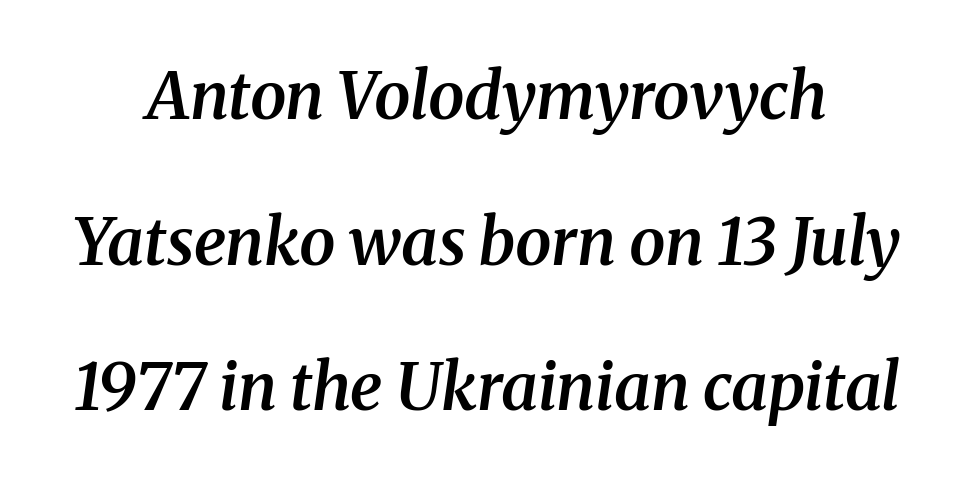
Q: Is the text bold? A: Semi-bold.
Q: Is the text italic (slanted)? A: Yes, it leans right by about 8 degrees.
Q: Is the typeface a serif or a sans-serif typeface? A: Serif.
Q: Is the text underlined? A: No.
Q: How is the paragraph aligned? A: Centered.
Q: Is the spacing between letters normal or unusually wide? A: Normal.
Q: Is the spacing between lines tight, normal or loose? A: Loose.
Q: Width (condensed, normal, or wide)? A: Normal.
Q: Stroke contrast? A: Medium.
Q: x-height? A: Medium.
Q: Monospaced? A: No.
